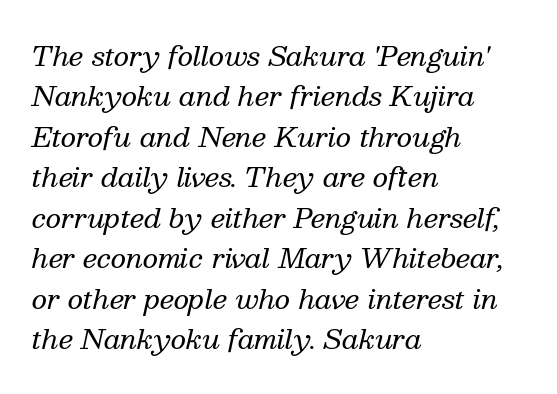
Unbolded letterforms with no extra heft. Rule under the text: the space is simply empty. Characters are canted at an angle relative to the baseline's perpendicular. Look at the tracking — it's just the regular setting, nothing added. The paragraph shown leans on its left margin.
